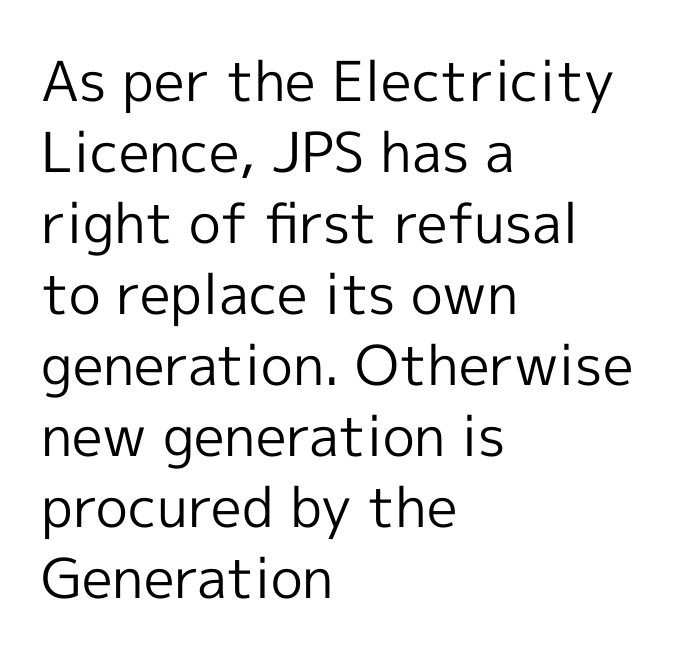
{"serif": "no", "italic": "no", "bold": "no", "weight": "regular", "width": "normal", "x_height": "medium", "monospaced": "no", "underline": "no", "align": "left", "line_spacing": "normal", "line_spacing_ratio": 1.29, "letter_spacing": "normal", "letter_spacing_em": 0.0, "glyph_px": 55}
